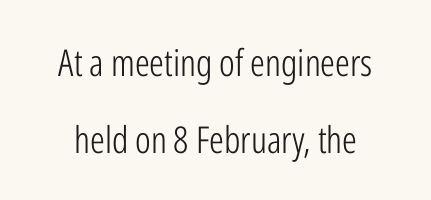
The face used here is proportionally spaced, like ordinary book or web type. Descenders hang freely into open space. The glyphs in this specimen are sans serif. Nope, not italic — everything's standing straight.
